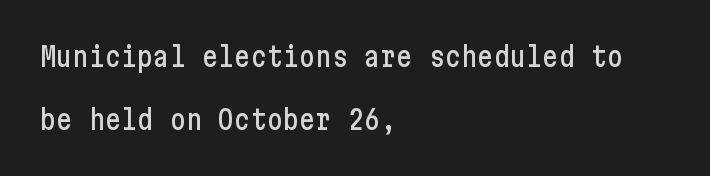
{"italic": "no", "underline": "no", "align": "left", "line_spacing": "loose", "line_spacing_ratio": 2.33, "letter_spacing": "normal", "letter_spacing_em": 0.0, "glyph_px": 27}
